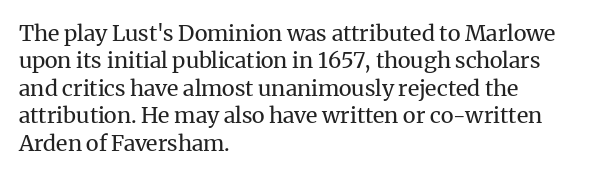
{"italic": "no", "bold": "no", "underline": "no", "align": "left", "line_spacing": "normal", "line_spacing_ratio": 1.25, "letter_spacing": "normal", "letter_spacing_em": 0.0, "glyph_px": 22}
